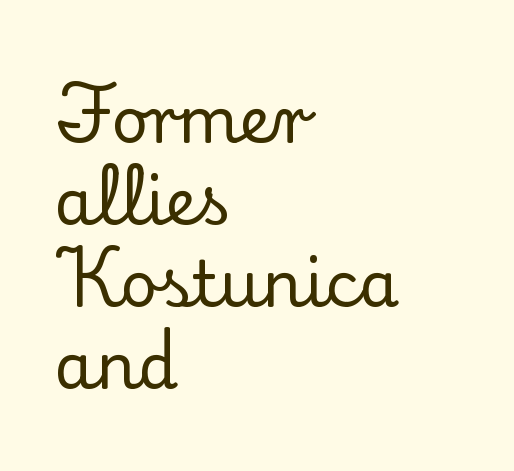
Compared with a centered layout, this one pins lines to the left instead. Decoration check: the copy has no underline. The designer left line spacing at the default. Is this a sans? No — the strokes have serifs.
